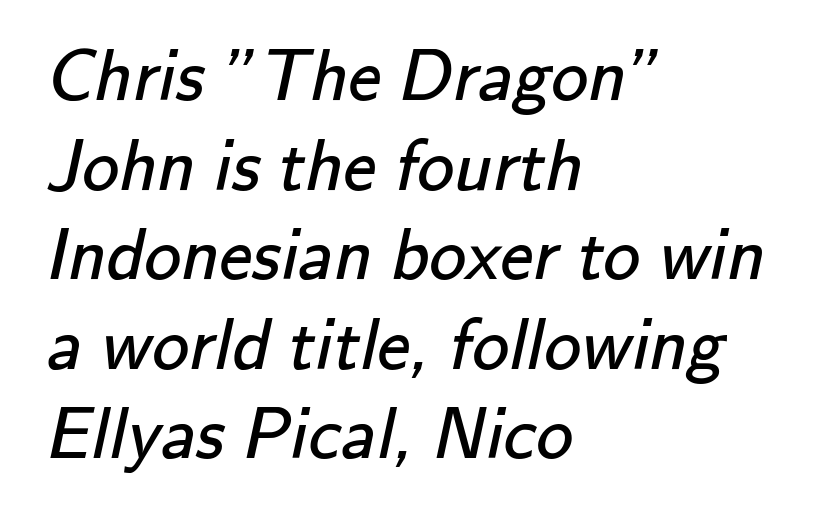
Characters follow at the spacing the type designer built in. The weight tops out at a normal text grade. Nobody drew a line under any word here. Horizontal alignment here is leftward, the default for most running prose. Is this a fixed-width face? No — the glyphs have proportional, varying widths.
